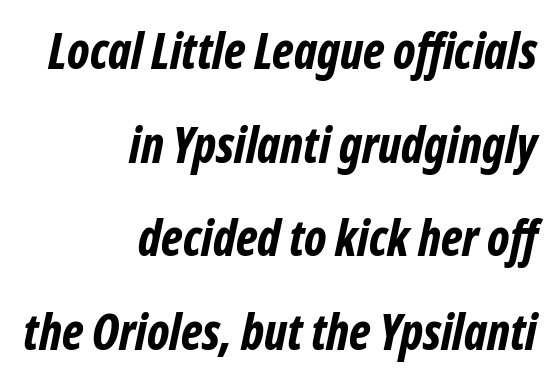
The image shows 49 px bold, condensed type, italic (leaning right); set right-aligned, loose line spacing (1.91x), normal letter spacing, not underlined; low stroke contrast and a medium x-height.
